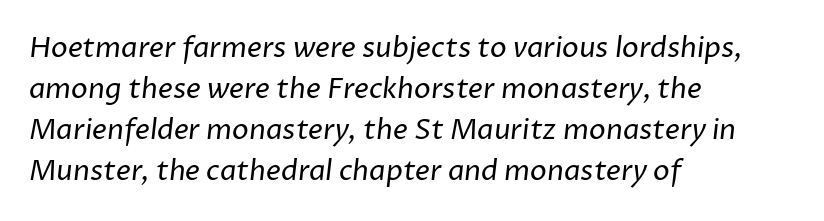
The text block is weighted toward the left margin, trailing off unevenly rightward. This rendering employs a face without finishing strokes, i.e., a sans-serif. Each letter keeps its own natural width here, so spacing adapts to shape. The face looks like a standard text weight, possibly lighter. The rows are spaced the way most documents space them. The area under the type is left untouched.
